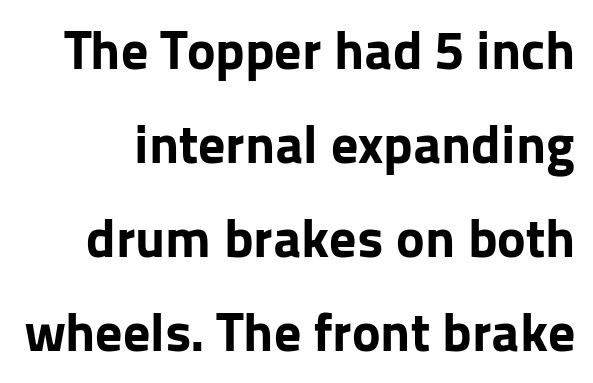
Q: Is the text bold? A: Yes.
Q: Is the text italic (slanted)? A: No, it is upright.
Q: Is the typeface a serif or a sans-serif typeface? A: Sans-serif.
Q: Is the text underlined? A: No.
Q: Is the spacing between letters normal or unusually wide? A: Normal.
Q: Width (condensed, normal, or wide)? A: Normal.
Q: Stroke contrast? A: Low.
Q: x-height? A: Medium.
Q: Monospaced? A: No.
